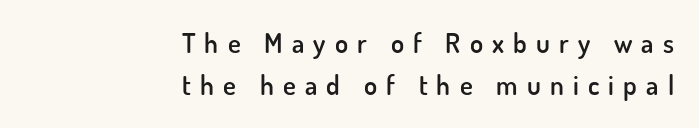
{"italic": "no", "bold": "semi", "underline": "no", "align": "right", "line_spacing": "normal", "line_spacing_ratio": 1.56, "letter_spacing": "wide", "letter_spacing_em": 0.34, "glyph_px": 27}
